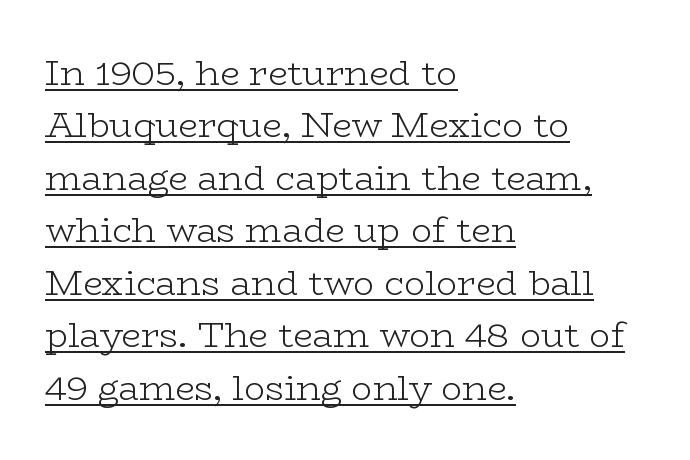
Q: Is the text bold? A: No.
Q: Is the text italic (slanted)? A: No, it is upright.
Q: Is the typeface a serif or a sans-serif typeface? A: Serif.
Q: Is the text underlined? A: Yes.
Q: How is the paragraph aligned? A: Left-aligned.
Q: Is the spacing between letters normal or unusually wide? A: Normal.
Q: Is the spacing between lines tight, normal or loose? A: Normal.
Q: Width (condensed, normal, or wide)? A: Wide.
Q: Stroke contrast? A: Low.
Q: x-height? A: Medium.
Q: Monospaced? A: No.
